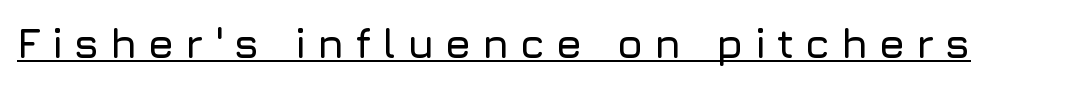
The image shows 42 px sans-serif type, upright; set unusually wide letter spacing (+0.25 em), underlined; low stroke contrast and a medium x-height.
